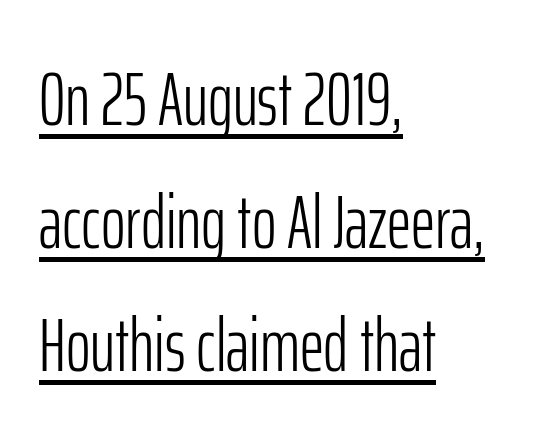
The image shows 75 px light, condensed sans-serif type, upright; set left-aligned, normal line spacing (1.64x), normal letter spacing, underlined; low stroke contrast and a medium x-height.
